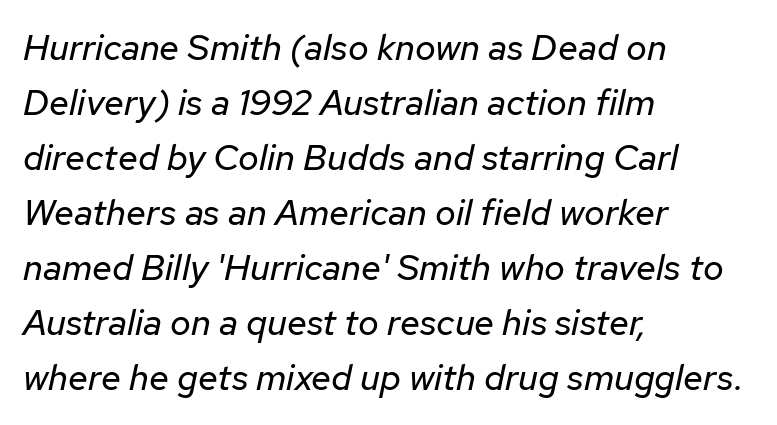
The image shows 36 px regular-weight type, italic (leaning right); set left-aligned, normal line spacing (1.53x), normal letter spacing, not underlined; low stroke contrast and a medium x-height.
